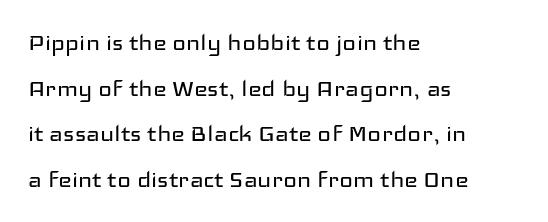
{"serif": "no", "italic": "no", "bold": "no", "weight": "regular", "width": "wide", "stroke_contrast": "low", "x_height": "medium", "monospaced": "no", "underline": "no", "align": "left", "line_spacing": "normal", "line_spacing_ratio": 1.57, "letter_spacing": "normal", "letter_spacing_em": 0.0, "glyph_px": 29}
